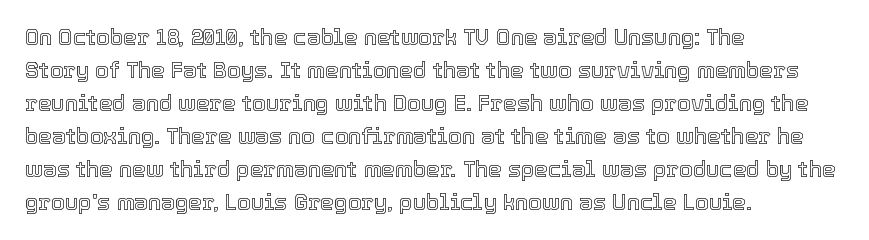
Q: Is the text italic (slanted)? A: No, it is upright.
Q: Is the text underlined? A: No.
Q: How is the paragraph aligned? A: Left-aligned.
Q: Is the spacing between letters normal or unusually wide? A: Normal.
Q: Is the spacing between lines tight, normal or loose? A: Normal.
